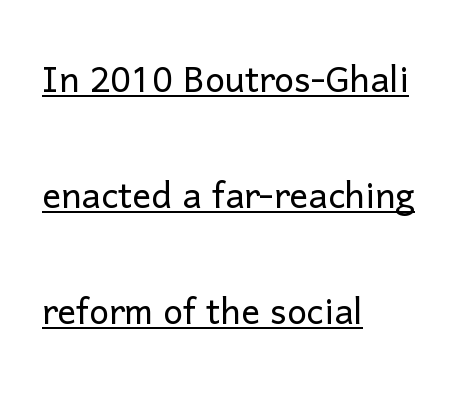
The image shows 47 px light sans-serif type, upright; set left-aligned, loose line spacing (2.47x), normal letter spacing, underlined; low stroke contrast and a medium x-height.
